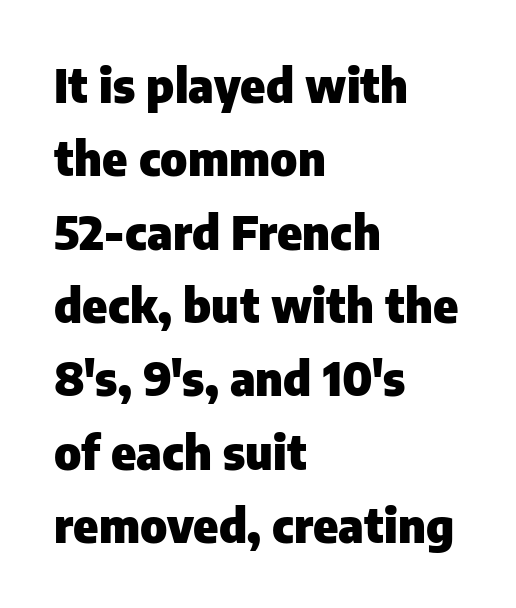
The image shows 47 px heavy sans-serif type, upright; set left-aligned, normal line spacing (1.56x), normal letter spacing, not underlined; low stroke contrast and a medium x-height.
